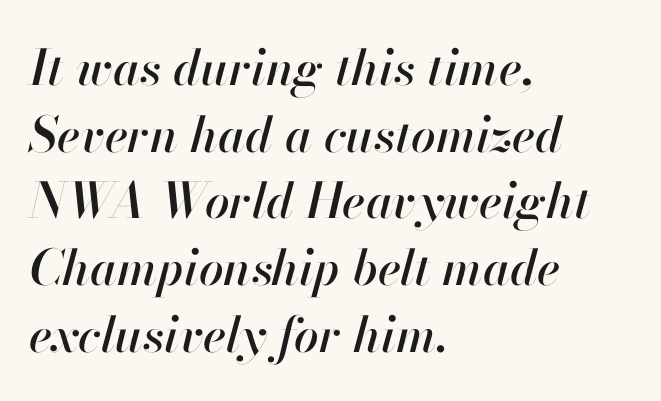
Q: Is the text italic (slanted)? A: Yes, it leans right by about 13 degrees.
Q: Is the text underlined? A: No.
Q: How is the paragraph aligned? A: Left-aligned.
Q: Is the spacing between letters normal or unusually wide? A: Normal.
Q: Is the spacing between lines tight, normal or loose? A: Normal.
Q: Width (condensed, normal, or wide)? A: Normal.
Q: Stroke contrast? A: High.
Q: x-height? A: Small.
Q: Monospaced? A: No.
